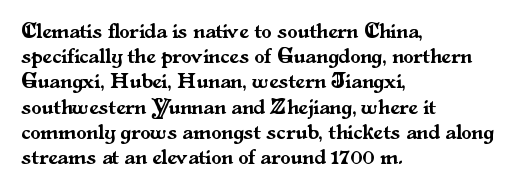
{"italic": "no", "underline": "no", "align": "left", "line_spacing_ratio": 1.2, "letter_spacing": "normal", "letter_spacing_em": 0.0, "glyph_px": 21}
